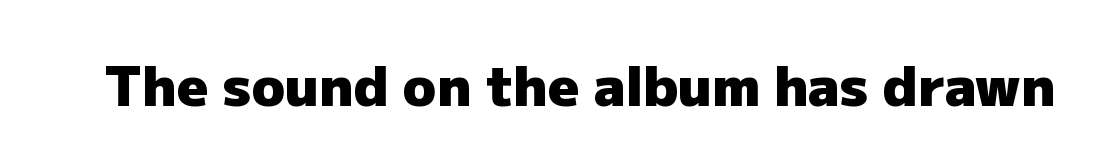
{"serif": "no", "italic": "no", "bold": "yes", "weight": "heavy", "width": "normal", "stroke_contrast": "low", "x_height": "medium", "monospaced": "no", "underline": "no", "letter_spacing": "normal", "letter_spacing_em": 0.0, "glyph_px": 55}
